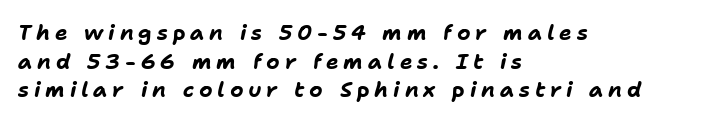
The image shows 21 px bold type, italic (leaning right); set left-aligned, normal line spacing (1.36x), unusually wide letter spacing (+0.23 em), not underlined.
